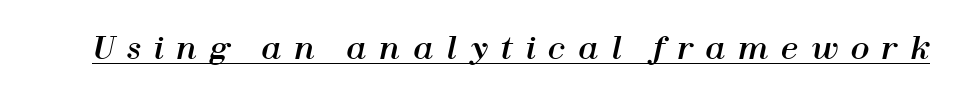
The image shows 31 px text type, italic (leaning right); set unusually wide letter spacing (+0.4 em), underlined; high stroke contrast and a medium x-height.
